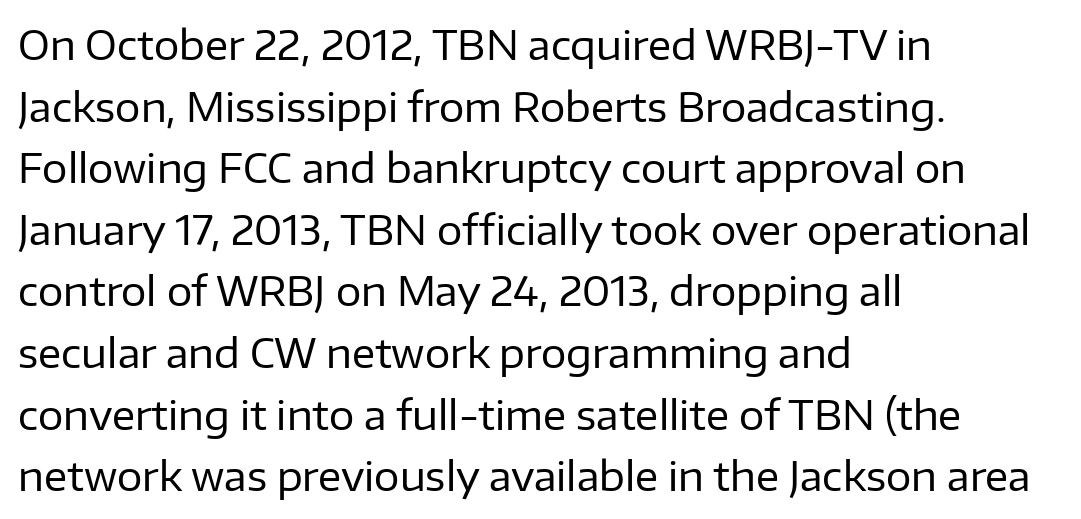
{"serif": "no", "italic": "no", "bold": "no", "weight": "regular", "width": "normal", "stroke_contrast": "low", "x_height": "medium", "monospaced": "no", "underline": "no", "align": "left", "line_spacing": "normal", "line_spacing_ratio": 1.54, "letter_spacing": "normal", "letter_spacing_em": 0.0, "glyph_px": 40}
